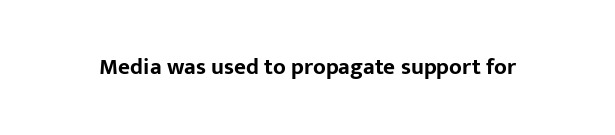
The image shows 23 px bold type, upright; set normal letter spacing, not underlined.
